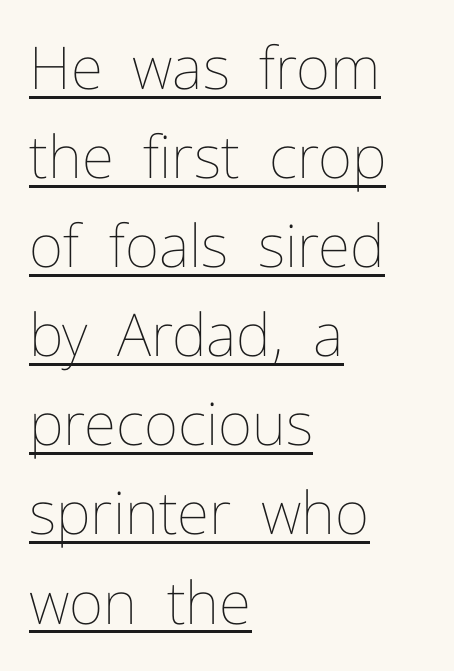
Q: Is the text bold? A: No.
Q: Is the text italic (slanted)? A: No, it is upright.
Q: Is the text underlined? A: Yes.
Q: How is the paragraph aligned? A: Left-aligned.
Q: Is the spacing between letters normal or unusually wide? A: Normal.
Q: Is the spacing between lines tight, normal or loose? A: Normal.
Q: Width (condensed, normal, or wide)? A: Normal.
Q: Stroke contrast? A: Low.
Q: x-height? A: Medium.
Q: Monospaced? A: No.
